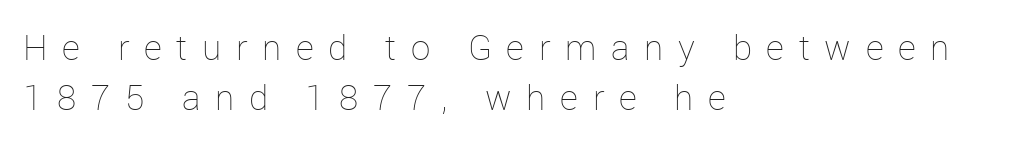
Successive baselines arrive at the customary interval. The type is letterspaced generously, with wide tracking. Bold? No — there's no thickening of the strokes. The letters stand upright; this is a roman face. Left-aligned paragraph, ragged on the right. Descenders are the only things crossing below the line.
